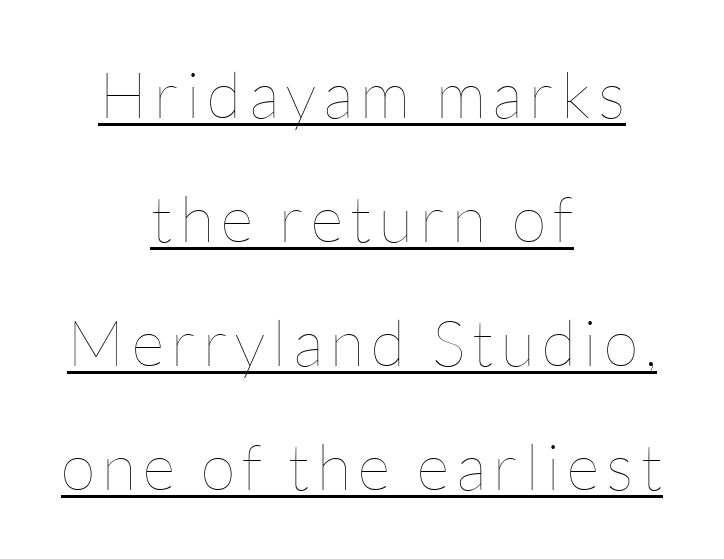
Emphasis is given by a line drawn under the lettering. The cut favours lightness, reaching ordinary text weight at its darkest. Is there any slant? The stems are plumb. Think of a printed novel: that variable character pitch is what you see here. The rag falls on both sides of this text block equally.
